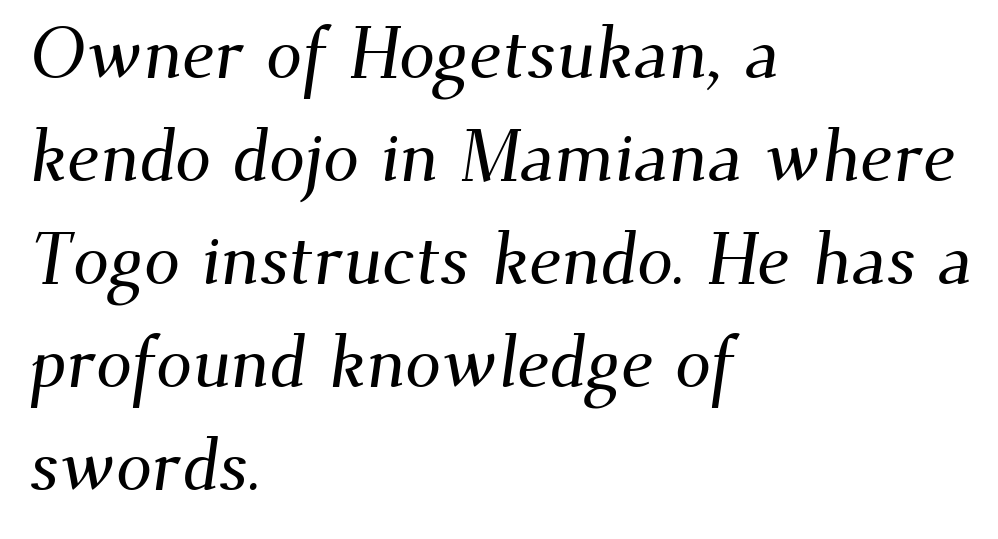
Q: Is the typeface a serif or a sans-serif typeface? A: Serif.
Q: Is the text underlined? A: No.
Q: How is the paragraph aligned? A: Left-aligned.
Q: Is the spacing between letters normal or unusually wide? A: Normal.
Q: Is the spacing between lines tight, normal or loose? A: Normal.
Q: Width (condensed, normal, or wide)? A: Normal.
Q: Stroke contrast? A: Medium.
Q: x-height? A: Small.
Q: Monospaced? A: No.
